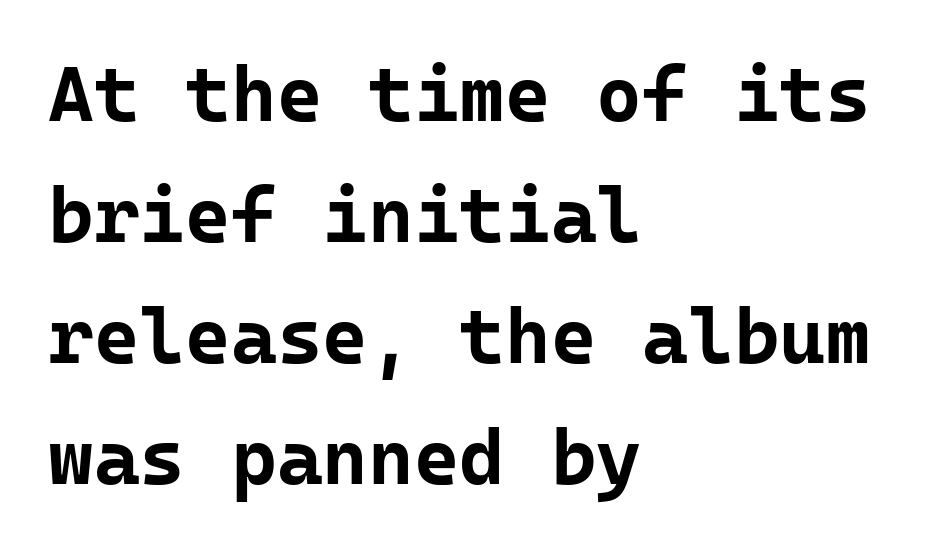
A typesetter would call this monospace, since all characters share one set width. The space beneath each line is pristine and unruled. Tracking value appears to be zero — textbook default spacing. Emphasis by weight is at full strength: bold.
